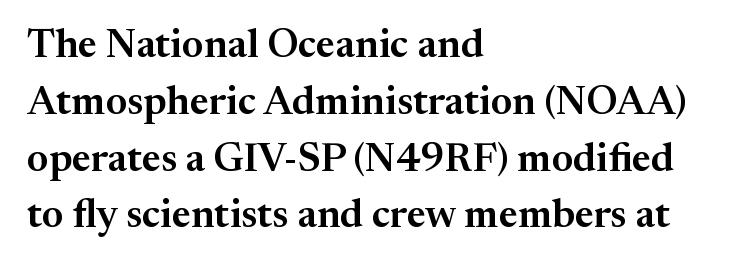
The image shows 40 px serif type, upright; set left-aligned, normal line spacing (1.42x), normal letter spacing, not underlined; medium stroke contrast and a medium x-height.
